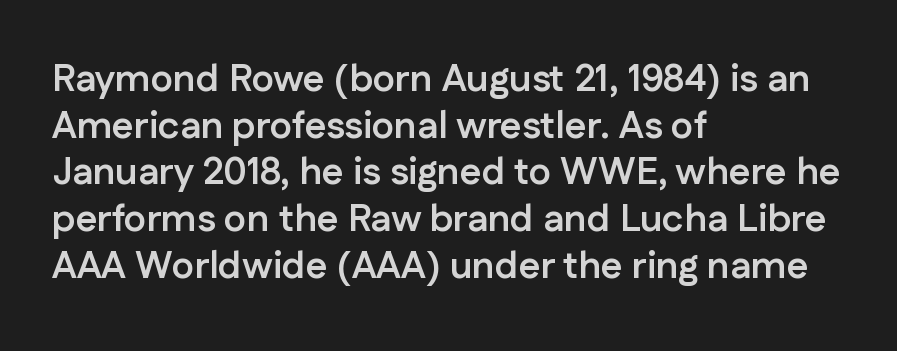
{"serif": "no", "italic": "no", "bold": "yes", "weight": "semibold", "width": "normal", "stroke_contrast": "low", "x_height": "medium", "monospaced": "no", "underline": "no", "align": "left", "line_spacing_ratio": 1.23, "letter_spacing": "normal", "letter_spacing_em": 0.0, "glyph_px": 38}
